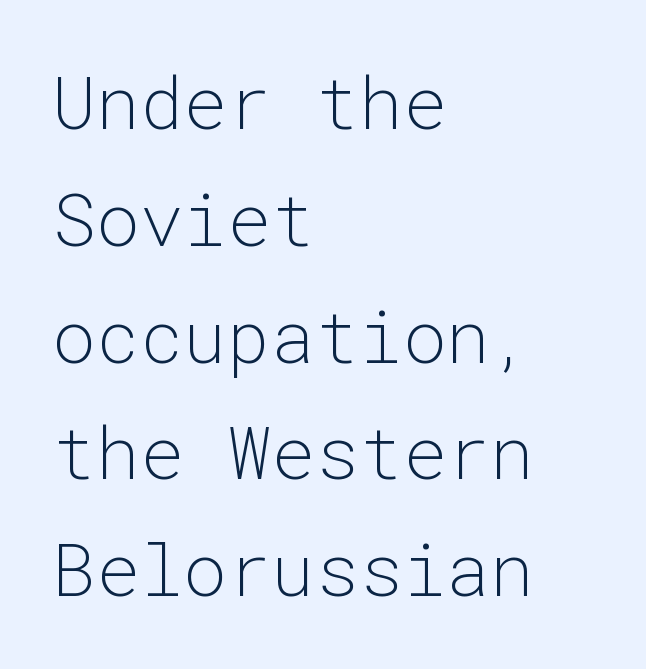
In terms of leading, this rendering sits right in the middle. Line beginnings align vertically; line endings do not. The strokes are not fattened; the text isn't bold. A typesetter would label this face a sans. The letters stand upright; this is a roman face. The area under the type is left untouched.
